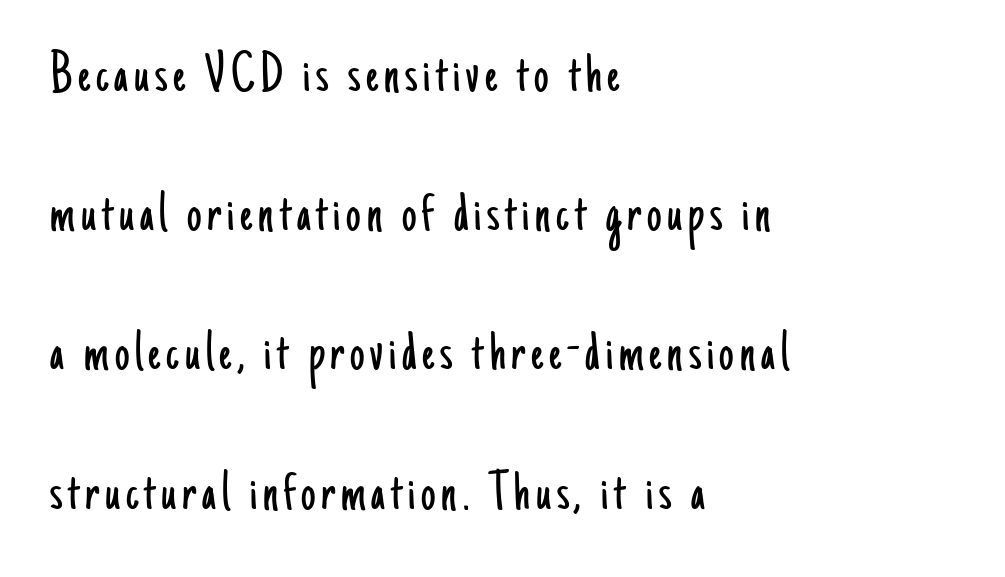
Does the leading feel generous? Absolutely, it's lavish. Is this a fixed-width face? No — the glyphs have proportional, varying widths. When letters stand straight like this, we call the style roman or upright. The string is rendered with underlining switched off. Line beginnings align vertically; line endings do not.
